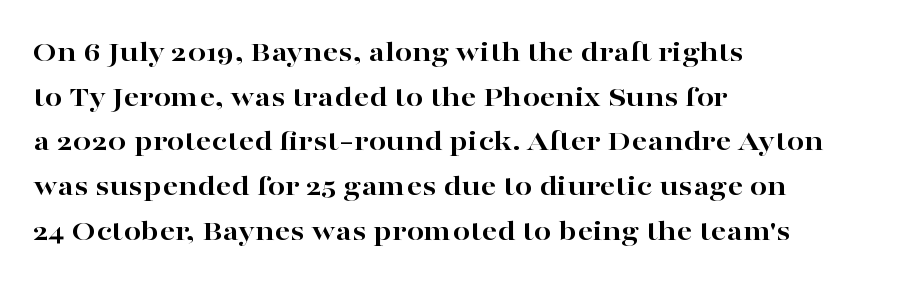
The image shows 31 px bold, wide serif type, upright; set left-aligned, normal line spacing (1.44x), normal letter spacing, not underlined; high stroke contrast and a medium x-height.
